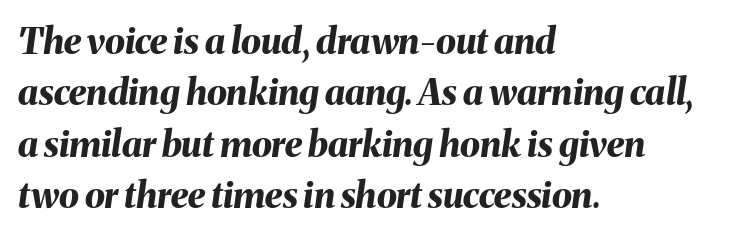
Q: Is the text bold? A: Yes.
Q: Is the text italic (slanted)? A: Yes, it leans right by about 8 degrees.
Q: Is the text underlined? A: No.
Q: How is the paragraph aligned? A: Left-aligned.
Q: Is the spacing between letters normal or unusually wide? A: Normal.
Q: Is the spacing between lines tight, normal or loose? A: Normal.
Q: Width (condensed, normal, or wide)? A: Normal.
Q: Stroke contrast? A: Medium.
Q: x-height? A: Medium.
Q: Monospaced? A: No.
